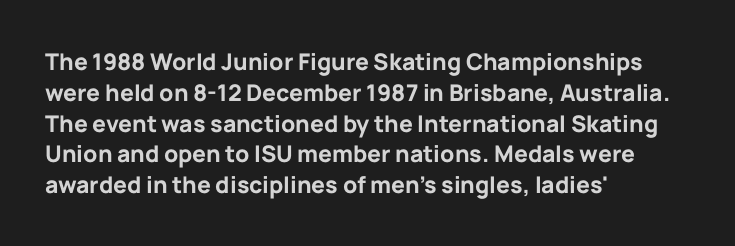
{"italic": "no", "bold": "yes", "underline": "no", "align": "left", "line_spacing": "normal", "line_spacing_ratio": 1.34, "letter_spacing": "normal", "letter_spacing_em": 0.0, "glyph_px": 23}
